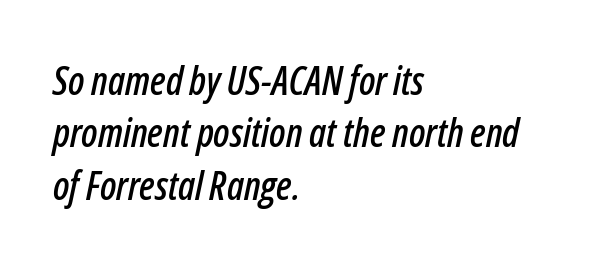
Q: Is the text italic (slanted)? A: Yes, it leans right by about 12 degrees.
Q: Is the text underlined? A: No.
Q: How is the paragraph aligned? A: Left-aligned.
Q: Is the spacing between letters normal or unusually wide? A: Normal.
Q: Is the spacing between lines tight, normal or loose? A: Normal.
Q: Width (condensed, normal, or wide)? A: Condensed.
Q: Stroke contrast? A: Low.
Q: x-height? A: Medium.
Q: Monospaced? A: No.
